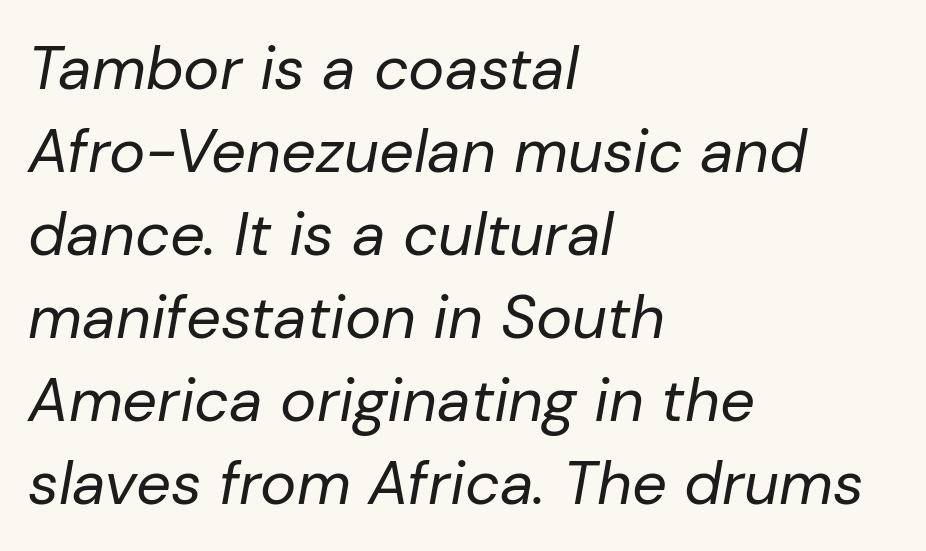
Is the stroke heavy? The answer is a plain regular-or-lighter. The lettering tilts uniformly, giving the passage an italic look. Every row of glyphs begins at an identical x-position on the left. A typesetter would call this proportional, since set widths differ per character.
